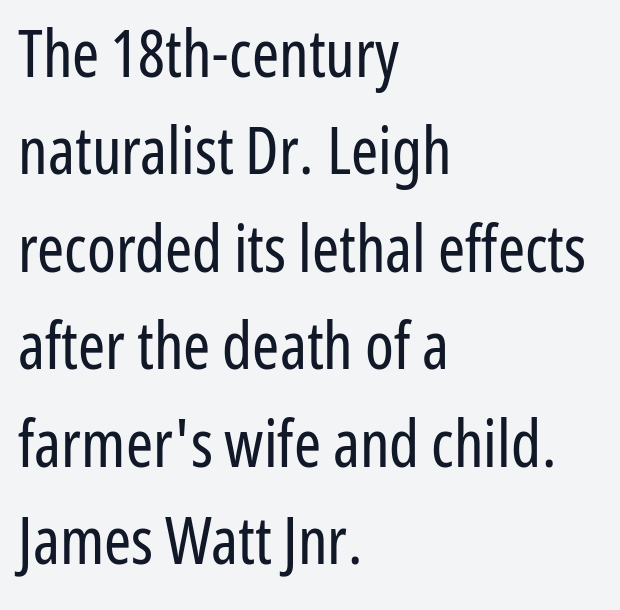
{"serif": "no", "italic": "no", "bold": "no", "weight": "regular", "width": "condensed", "stroke_contrast": "low", "x_height": "medium", "monospaced": "no", "underline": "no", "align": "left", "line_spacing": "normal", "line_spacing_ratio": 1.5, "letter_spacing": "normal", "letter_spacing_em": 0.0, "glyph_px": 65}
